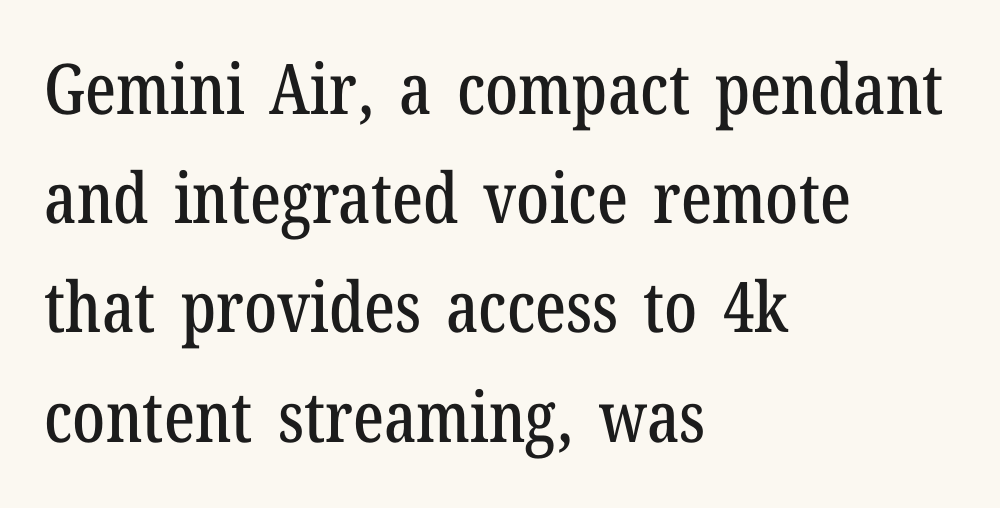
A typesetter would label this face a serif. Type without underlining. Ordinary non-slanted type is in use. Is there much room between lines? A standard amount, neither cramped nor airy. The rendering uses natural spacing where letterforms have individual widths.
